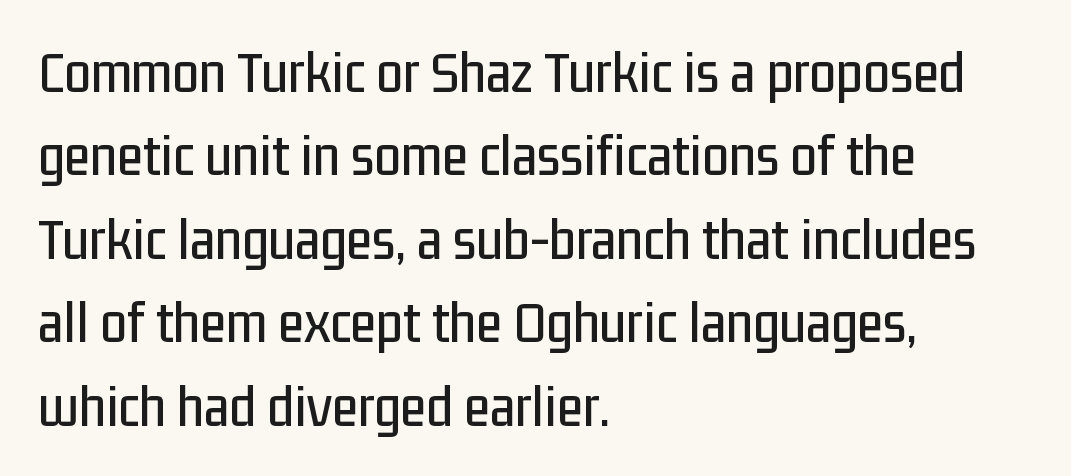
The image shows 60 px condensed sans-serif type, upright; set left-aligned, normal line spacing (1.39x), normal letter spacing, not underlined; low stroke contrast and a medium x-height.
